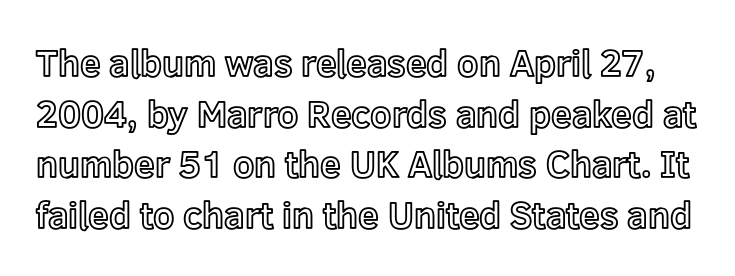
{"italic": "no", "width": "normal", "x_height": "medium", "monospaced": "no", "underline": "no", "line_spacing": "normal", "line_spacing_ratio": 1.37, "letter_spacing": "normal", "letter_spacing_em": 0.0, "glyph_px": 37}
